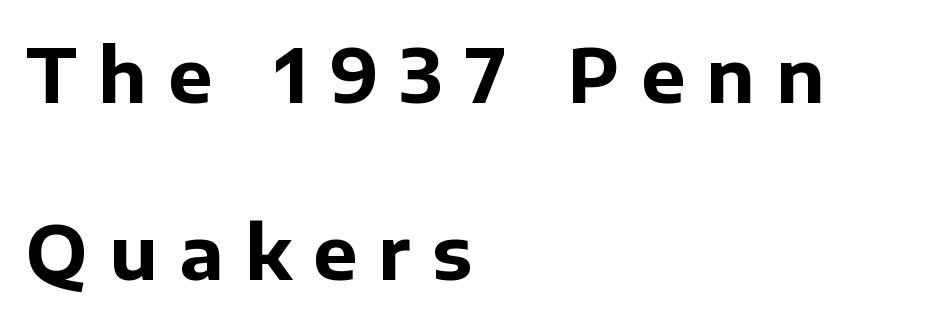
This sample has the flowing, uneven cadence of proportional lettering. The face used here is rendered with a markedly widened letterfit. Tall strokes in this sample are plumb rather than angled. I'd call this a sans setting — the letters go barefoot. One-word summary of the alignment: left. Summary of vertical rhythm: relaxed, with wide interline spacing.
